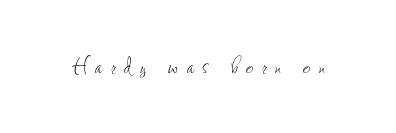
These lines have a slow, spaced-out rhythm from letter to letter. No chunkiness to these letters — they're not bold. The foot of each line stays bare and open.
